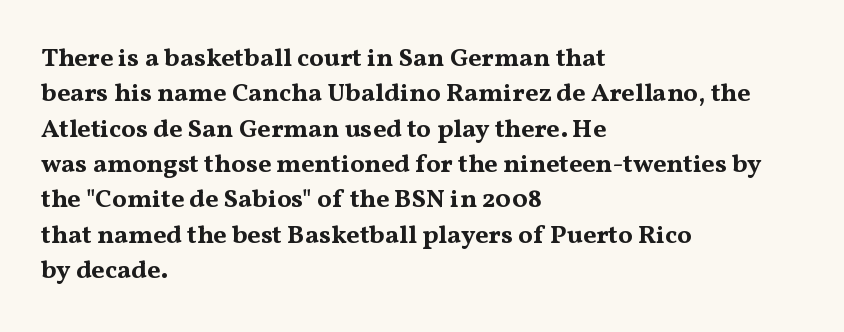
The image shows 26 px bold type, upright; set left-aligned, normal line spacing (1.36x), normal letter spacing, not underlined.
